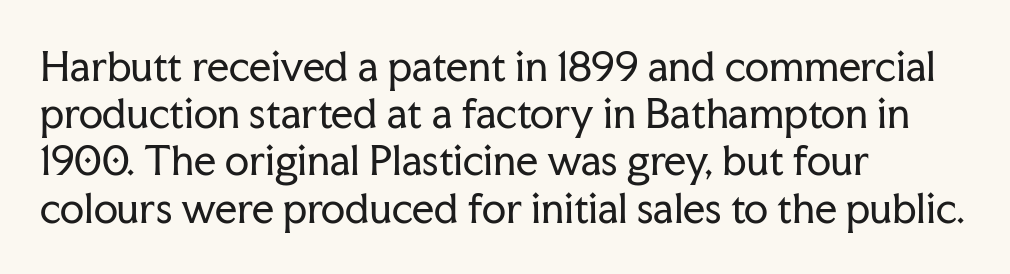
{"serif": "yes", "italic": "no", "bold": "no", "weight": "regular", "width": "normal", "stroke_contrast": "low", "x_height": "medium", "monospaced": "no", "underline": "no", "align": "left", "line_spacing_ratio": 1.21, "letter_spacing": "normal", "letter_spacing_em": 0.0, "glyph_px": 39}
